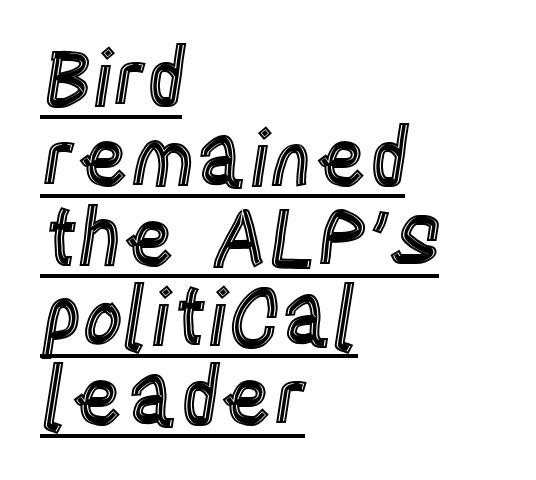
Q: Is the text italic (slanted)? A: Yes.
Q: Is the text underlined? A: Yes.
Q: How is the paragraph aligned? A: Left-aligned.
Q: Is the spacing between letters normal or unusually wide? A: Normal.
Q: Is the spacing between lines tight, normal or loose? A: Tight.
Q: Width (condensed, normal, or wide)? A: Condensed.
Q: x-height? A: Large.
Q: Monospaced? A: No.
